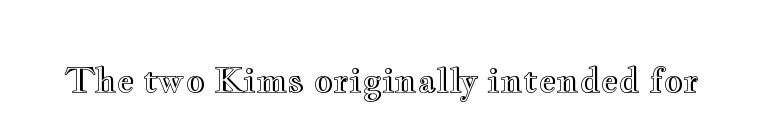
The image shows 34 px wide type, upright; set normal letter spacing, not underlined; a small x-height.
